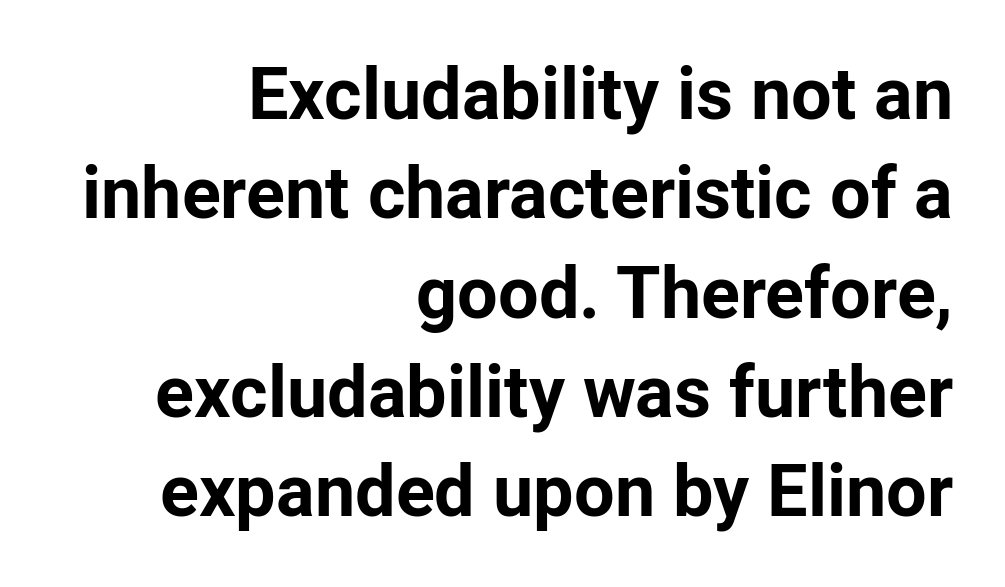
The rendering uses a bold face; every stroke is thick and dark. Rendered with straight, roman letterforms. You could not count columns in this text — the font is proportionally spaced. Letter spacing: default.
